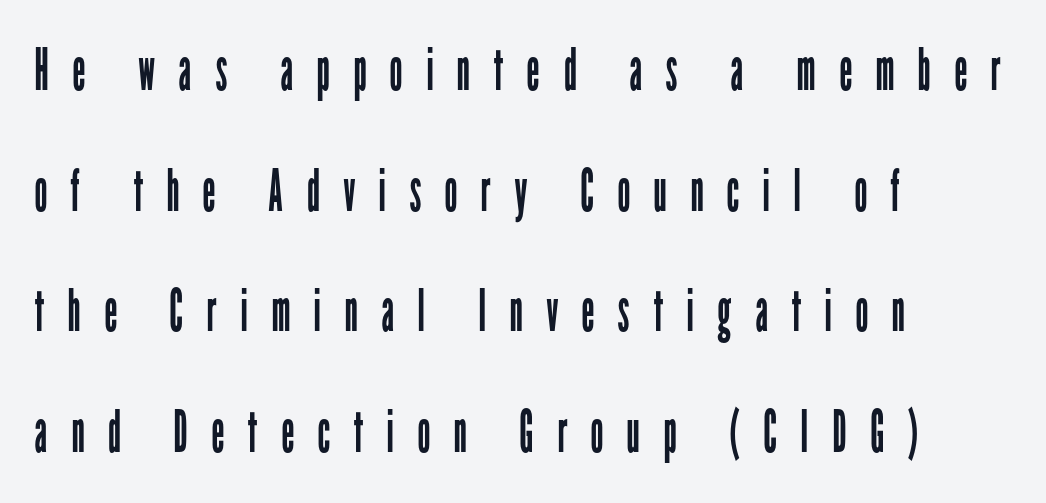
Does the type have serifs? No, each stem ends abruptly. In CSS terms this would be text-align: left. This reads as an unemphasized weight, regular at the heaviest. The baseline area is clear.
